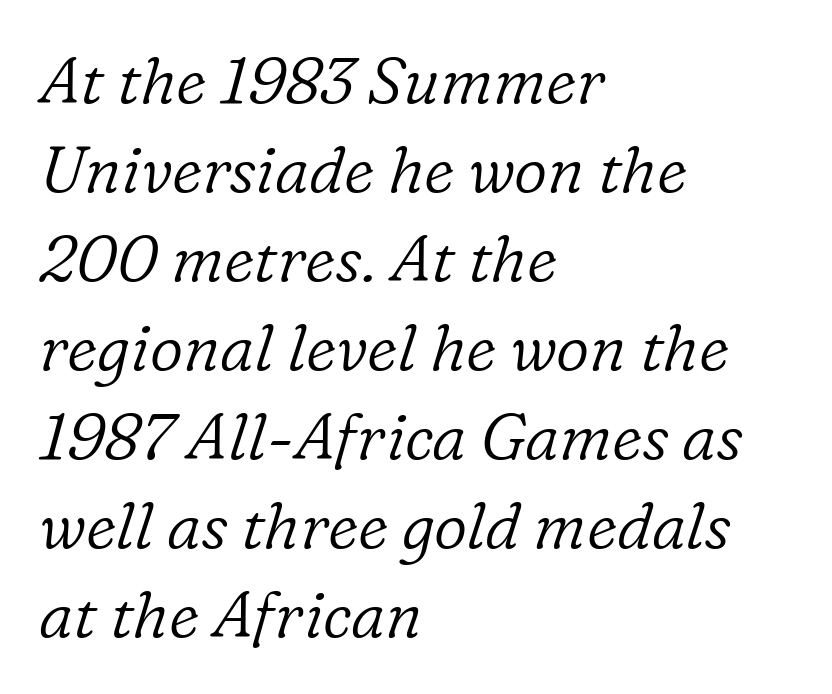
{"serif": "yes", "italic": "yes", "lean": "right", "slant_degrees": 16, "bold": "no", "weight": "light", "width": "normal", "stroke_contrast": "low", "x_height": "medium", "monospaced": "no", "underline": "no", "align": "left", "line_spacing": "normal", "line_spacing_ratio": 1.37, "letter_spacing": "normal", "letter_spacing_em": 0.0, "glyph_px": 65}
